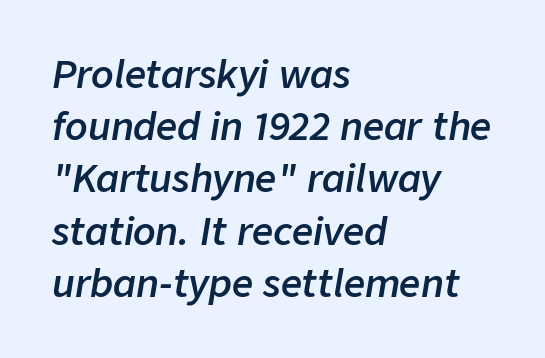
The image shows 37 px semibold type, italic (leaning right); set left-aligned, normal line spacing (1.41x), normal letter spacing, not underlined; low stroke contrast and a medium x-height.
